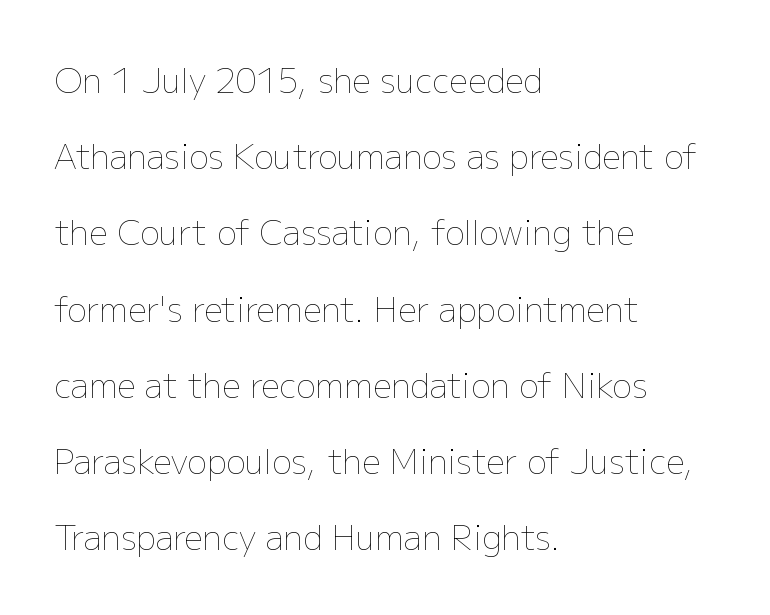
Q: Is the text bold? A: No.
Q: Is the text italic (slanted)? A: No, it is upright.
Q: Is the text underlined? A: No.
Q: How is the paragraph aligned? A: Left-aligned.
Q: Is the spacing between letters normal or unusually wide? A: Normal.
Q: Is the spacing between lines tight, normal or loose? A: Loose.
Q: Width (condensed, normal, or wide)? A: Normal.
Q: Stroke contrast? A: Low.
Q: x-height? A: Medium.
Q: Monospaced? A: No.
